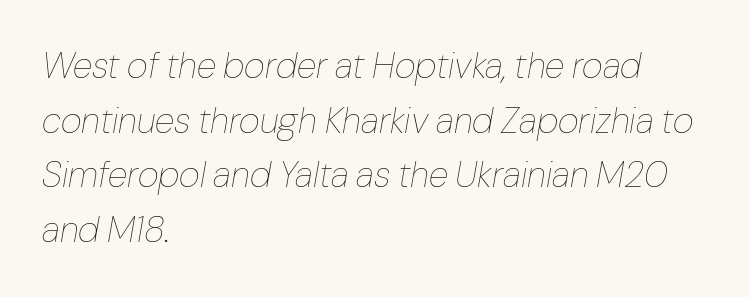
The image shows 36 px thin type, italic (leaning right); set left-aligned, normal line spacing (1.52x), normal letter spacing, not underlined; low stroke contrast and a medium x-height.
